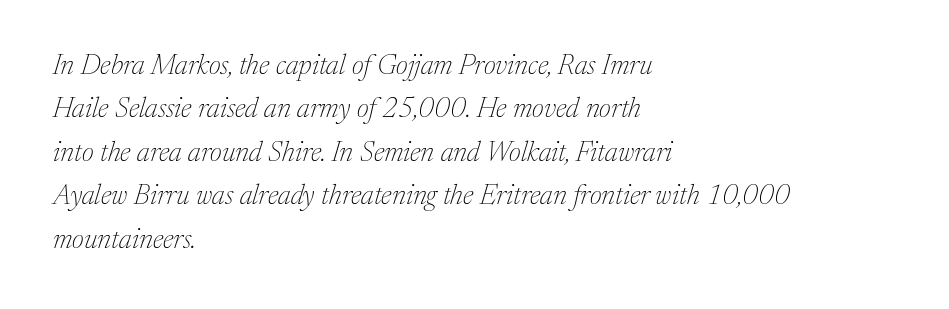
Q: Is the text bold? A: No.
Q: Is the text italic (slanted)? A: Yes, it leans right by about 17 degrees.
Q: Is the typeface a serif or a sans-serif typeface? A: Serif.
Q: Is the text underlined? A: No.
Q: How is the paragraph aligned? A: Left-aligned.
Q: Is the spacing between letters normal or unusually wide? A: Normal.
Q: Is the spacing between lines tight, normal or loose? A: Normal.
Q: Width (condensed, normal, or wide)? A: Normal.
Q: Stroke contrast? A: Medium.
Q: x-height? A: Medium.
Q: Monospaced? A: No.
